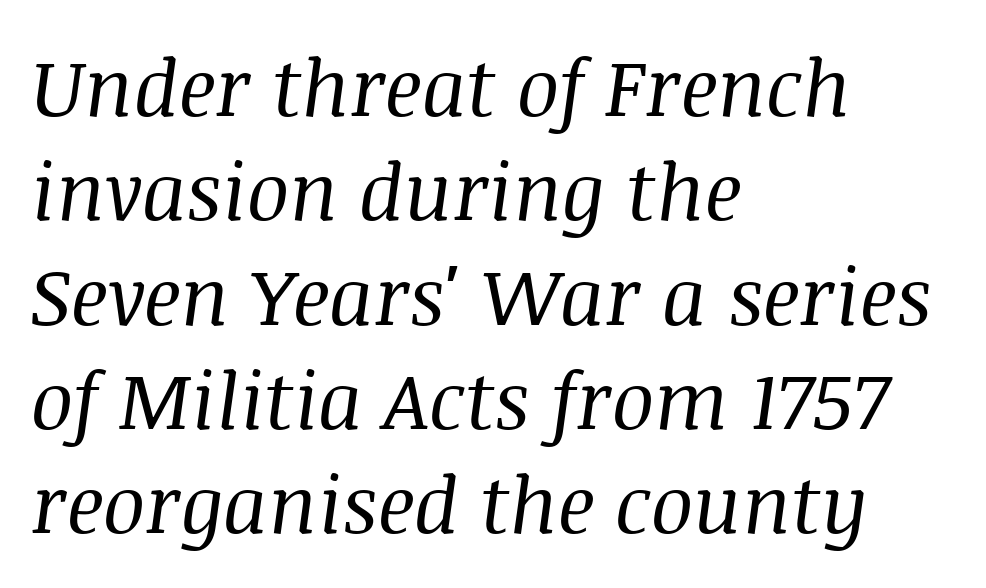
A clean baseline with only descenders dipping below it. This is not heavy type; no bold has been used. The ragged edge is on the right, which tells us the setting is flush left. Slanted lettering throughout.
